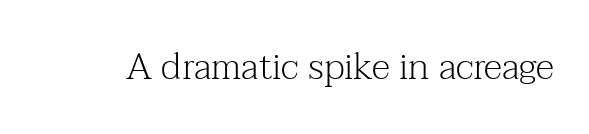
Q: Is the text bold? A: No.
Q: Is the text italic (slanted)? A: No, it is upright.
Q: Is the typeface a serif or a sans-serif typeface? A: Serif.
Q: Is the text underlined? A: No.
Q: Is the spacing between letters normal or unusually wide? A: Normal.
Q: Width (condensed, normal, or wide)? A: Normal.
Q: Stroke contrast? A: Medium.
Q: x-height? A: Medium.
Q: Monospaced? A: No.
